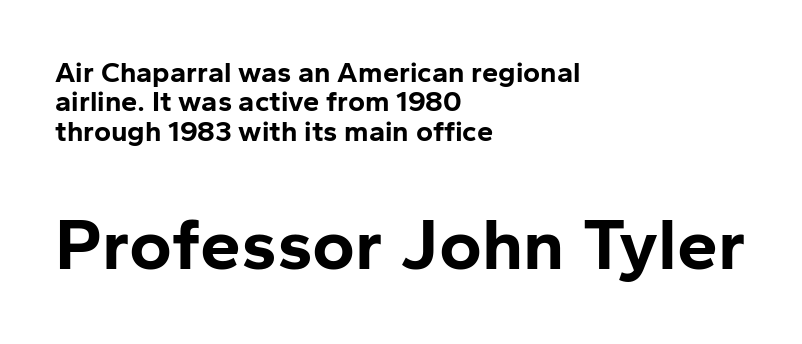
The rendering uses a bold face; every stroke is thick and dark. Do the characters align in a grid? No, the font is proportional. Does the copy run flush right? No — it runs flush left. Quick note: underline off. The rendering keeps characters at their native spacing. Regarding serifs, this sample does without them.
